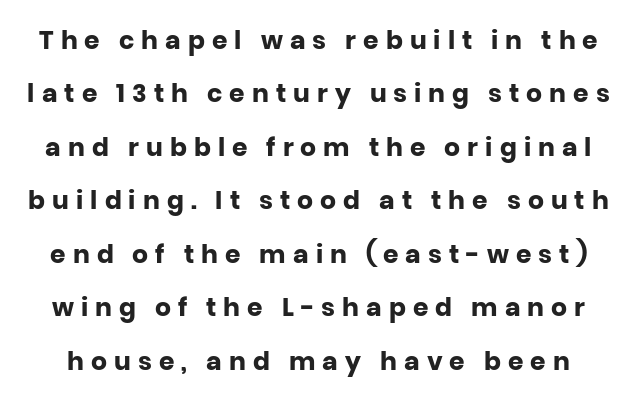
The image shows 25 px bold type, upright; set loose line spacing (2.14x), unusually wide letter spacing (+0.28 em), not underlined.
